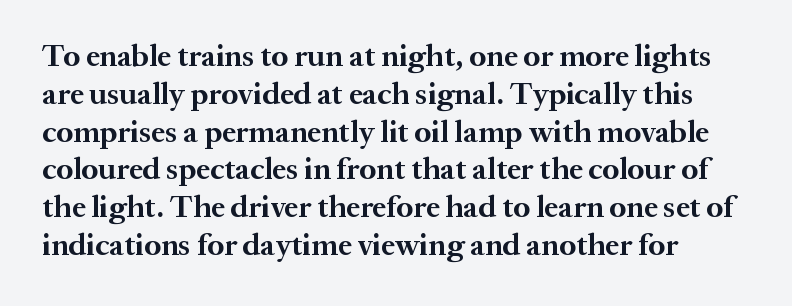
Underline: absent. Caption: multi-line text, flush left, ragged right. Observe the serifs anchoring each vertical stroke in this sample. Is this a fixed-width face? No — the glyphs have proportional, varying widths. How heavy is the stroke? Heavy — this is a bold. The face used here is rendered with its standard letterfit.
